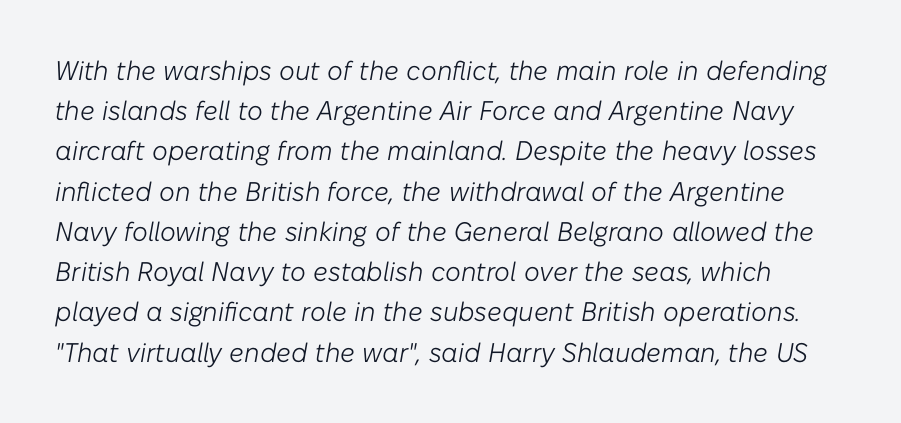
This is oblique type, the kind used for emphasis or titles. Vertical stems look standard width or narrower in stroke. In terms of letterspacing, this is plain default setting. The rows are spaced the way most documents space them. Letters rest on an invisible, unmarked baseline.
